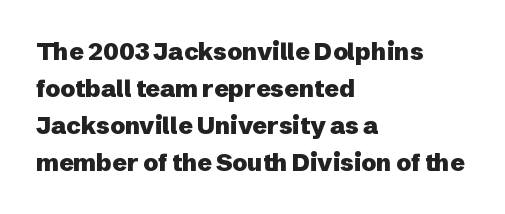
{"italic": "no", "bold": "yes", "underline": "no", "align": "left", "line_spacing": "normal", "line_spacing_ratio": 1.54, "letter_spacing": "normal", "letter_spacing_em": 0.0, "glyph_px": 24}
